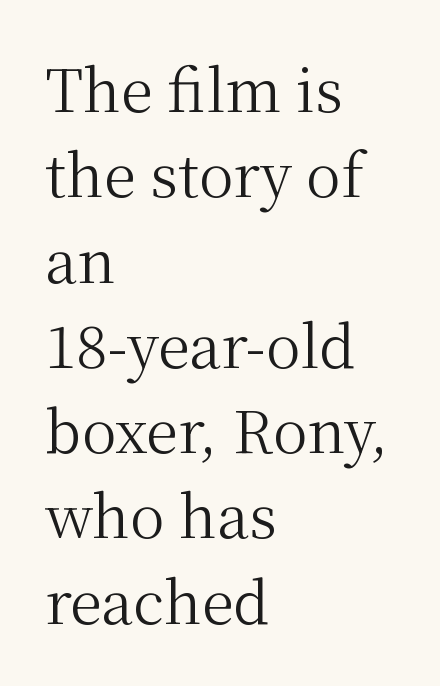
{"serif": "yes", "italic": "no", "bold": "no", "weight": "regular", "width": "normal", "stroke_contrast": "medium", "x_height": "medium", "monospaced": "no", "underline": "no", "align": "left", "line_spacing": "normal", "line_spacing_ratio": 1.47, "letter_spacing": "normal", "letter_spacing_em": 0.0, "glyph_px": 58}
